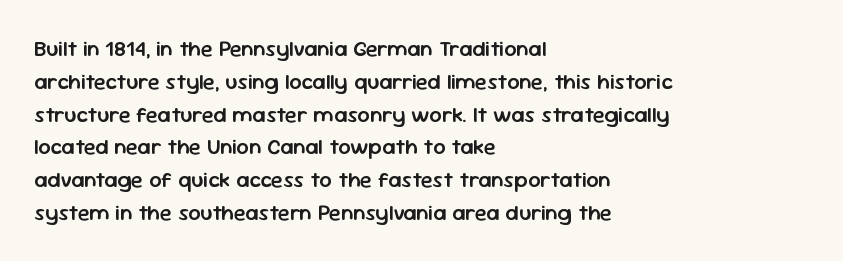
{"italic": "no", "bold": "semi", "underline": "no", "align": "left", "line_spacing": "normal", "line_spacing_ratio": 1.49, "letter_spacing": "normal", "letter_spacing_em": 0.0, "glyph_px": 22}
